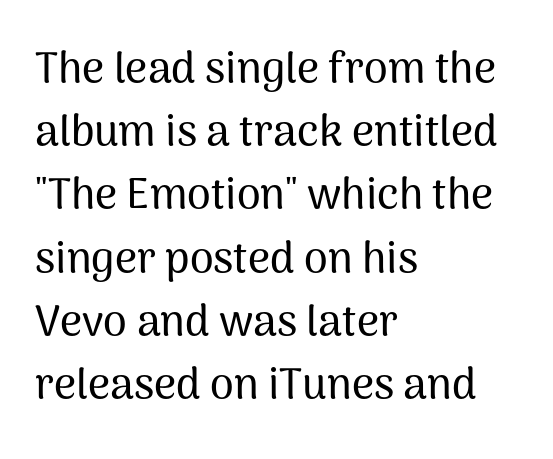
Q: Is the text italic (slanted)? A: No, it is upright.
Q: Is the typeface a serif or a sans-serif typeface? A: Sans-serif.
Q: Is the text underlined? A: No.
Q: How is the paragraph aligned? A: Left-aligned.
Q: Is the spacing between letters normal or unusually wide? A: Normal.
Q: Is the spacing between lines tight, normal or loose? A: Normal.
Q: Width (condensed, normal, or wide)? A: Normal.
Q: Stroke contrast? A: Medium.
Q: x-height? A: Medium.
Q: Monospaced? A: No.
